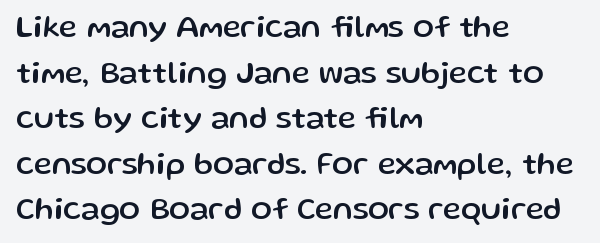
Q: Is the text italic (slanted)? A: No, it is upright.
Q: Is the typeface a serif or a sans-serif typeface? A: Sans-serif.
Q: Is the text underlined? A: No.
Q: How is the paragraph aligned? A: Left-aligned.
Q: Is the spacing between letters normal or unusually wide? A: Normal.
Q: Is the spacing between lines tight, normal or loose? A: Normal.
Q: Width (condensed, normal, or wide)? A: Normal.
Q: Stroke contrast? A: Low.
Q: x-height? A: Medium.
Q: Monospaced? A: No.
